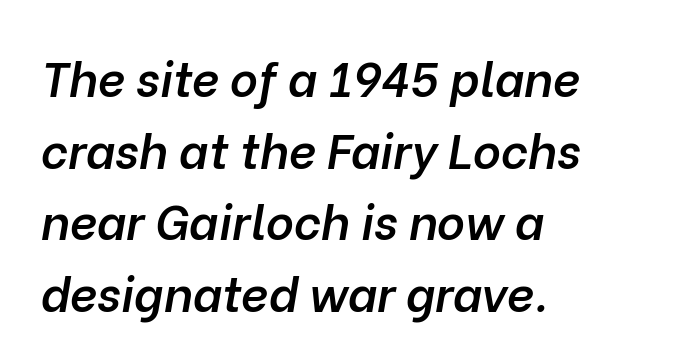
The image shows 48 px semibold type, italic (leaning right); set left-aligned, normal line spacing (1.49x), normal letter spacing, not underlined; low stroke contrast and a medium x-height.
